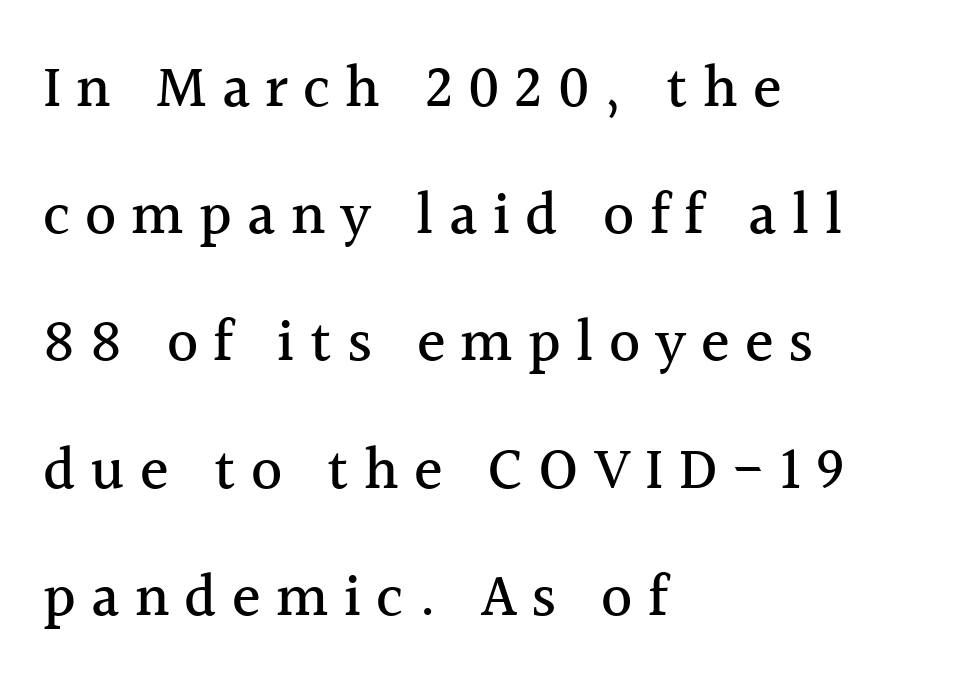
Notice how the passage keeps a crisp vertical edge on the left only. A serif font was chosen for this passage. Spacing verdict: proportional, widths tailored to each character. Check under the words: just untouched page.
